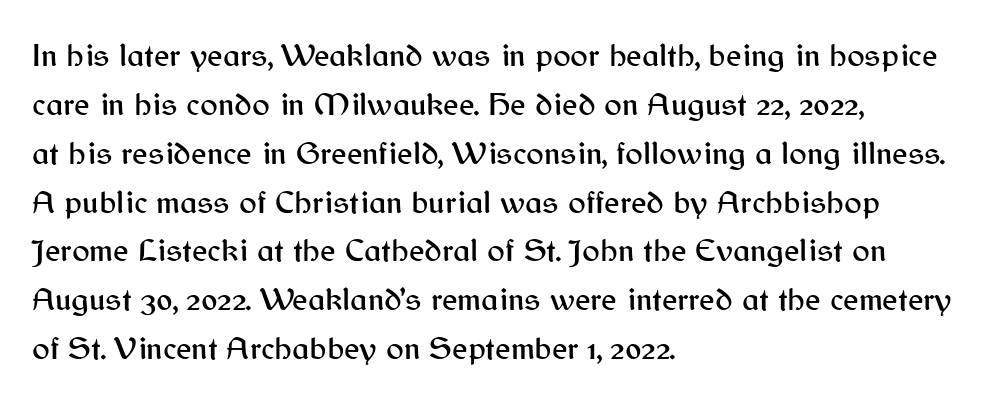
{"serif": "no", "italic": "no", "width": "normal", "stroke_contrast": "medium", "x_height": "medium", "monospaced": "no", "underline": "no", "align": "left", "line_spacing": "normal", "line_spacing_ratio": 1.48, "letter_spacing": "normal", "letter_spacing_em": 0.0, "glyph_px": 33}
